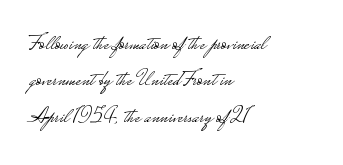
{"bold": "no", "underline": "no", "align": "left", "line_spacing": "normal", "line_spacing_ratio": 1.65, "letter_spacing": "normal", "letter_spacing_em": 0.0, "glyph_px": 22}
